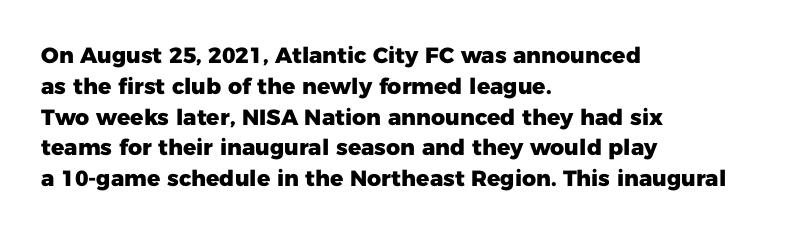
{"italic": "no", "bold": "yes", "underline": "no", "align": "left", "line_spacing": "normal", "line_spacing_ratio": 1.4, "letter_spacing": "normal", "letter_spacing_em": 0.0, "glyph_px": 22}
